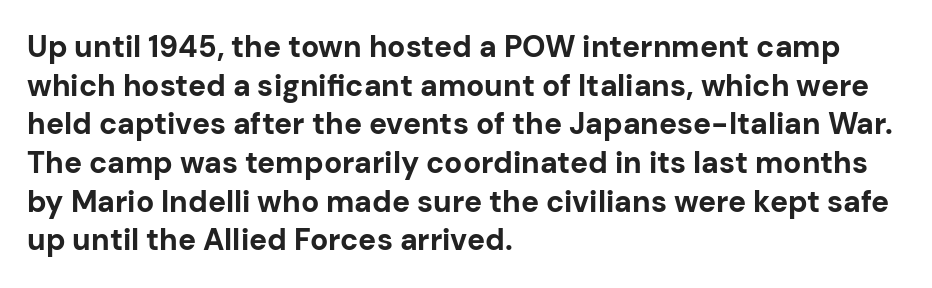
The image shows 30 px bold sans-serif type, upright; set left-aligned, normal line spacing (1.29x), normal letter spacing, not underlined; low stroke contrast and a medium x-height.
